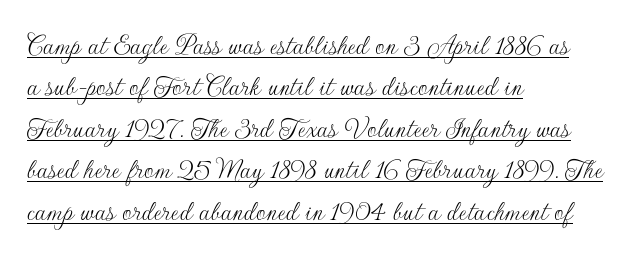
Stroke mass is kept to a normal reading level or below. This block has exactly the height ordinary leading produces. A typesetter would call this zero additional tracking. These lines are rendered in a variable-pitch font.
